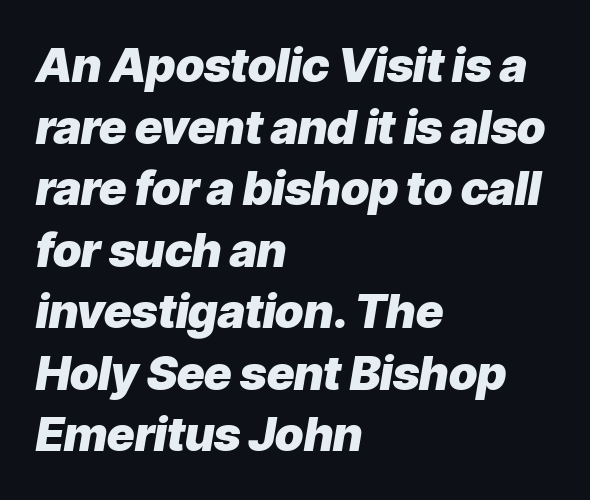
{"italic": "yes", "lean": "right", "slant_degrees": 9, "bold": "yes", "weight": "heavy", "width": "normal", "stroke_contrast": "low", "x_height": "medium", "monospaced": "no", "underline": "no", "align": "left", "line_spacing": "normal", "line_spacing_ratio": 1.31, "letter_spacing": "normal", "letter_spacing_em": 0.0, "glyph_px": 47}
